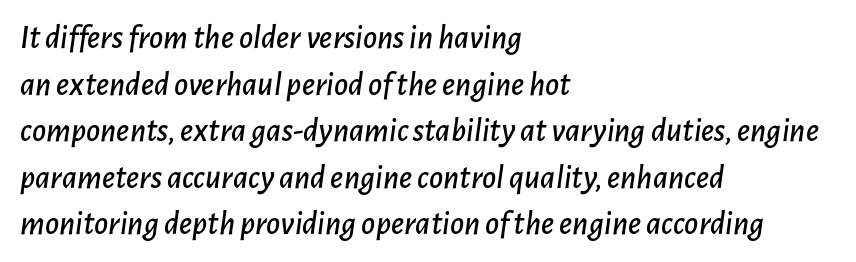
{"italic": "yes", "lean": "right", "slant_degrees": 7, "width": "normal", "stroke_contrast": "low", "x_height": "medium", "monospaced": "no", "underline": "no", "align": "left", "line_spacing": "normal", "line_spacing_ratio": 1.37, "letter_spacing": "normal", "letter_spacing_em": 0.0, "glyph_px": 34}
